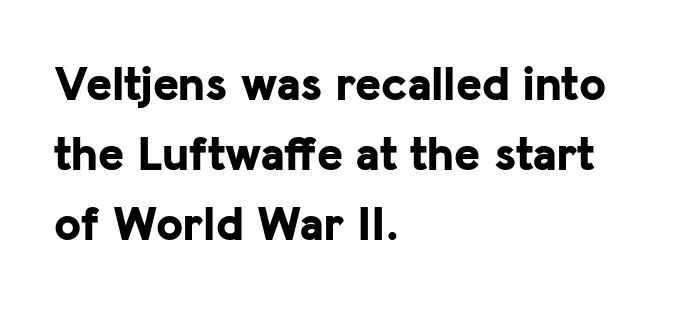
The rendering uses natural spacing where letterforms have individual widths. Is this a sans? Yes — the strokes have no serifs. In terms of posture, this sample is upright. The ragged edge is on the right, which tells us the setting is flush left. Here the glyphs are tracked normally, forming tight word shapes.
